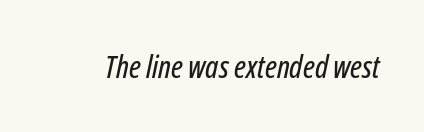
The image shows 31 px condensed type, italic (leaning right); set normal letter spacing, not underlined; low stroke contrast and a medium x-height.
